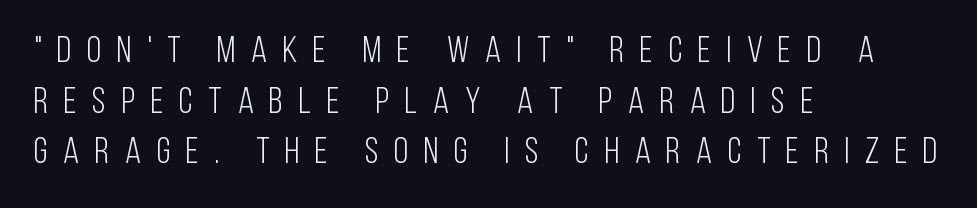
Q: Is the text bold? A: No.
Q: Is the text italic (slanted)? A: No, it is upright.
Q: Is the typeface a serif or a sans-serif typeface? A: Sans-serif.
Q: Is the text underlined? A: No.
Q: How is the paragraph aligned? A: Left-aligned.
Q: Is the spacing between letters normal or unusually wide? A: Unusually wide.
Q: Is the spacing between lines tight, normal or loose? A: Normal.
Q: Width (condensed, normal, or wide)? A: Condensed.
Q: Stroke contrast? A: Low.
Q: x-height? A: Large.
Q: Monospaced? A: No.
